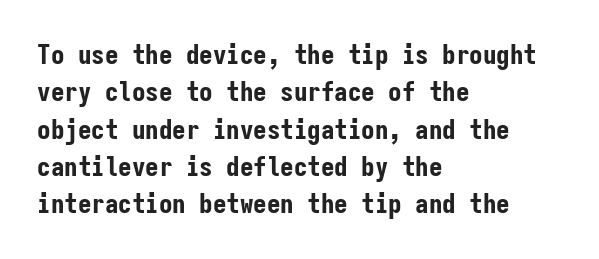
Q: Is the text bold? A: Yes.
Q: Is the text italic (slanted)? A: No, it is upright.
Q: Is the text underlined? A: No.
Q: How is the paragraph aligned? A: Left-aligned.
Q: Is the spacing between letters normal or unusually wide? A: Normal.
Q: Is the spacing between lines tight, normal or loose? A: Normal.
